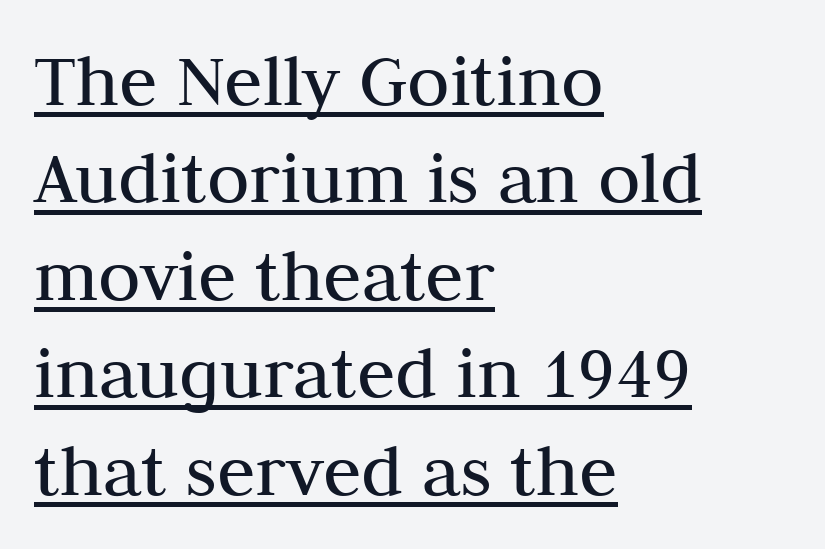
This is serif lettering, the kind often seen in printed books. Note the varied advance widths — an 'i' is clearly narrower than an 'm'. Nothing heavy about these letters — not bold at all. Quick note: underline on. A roman cut, with each character standing at attention.
